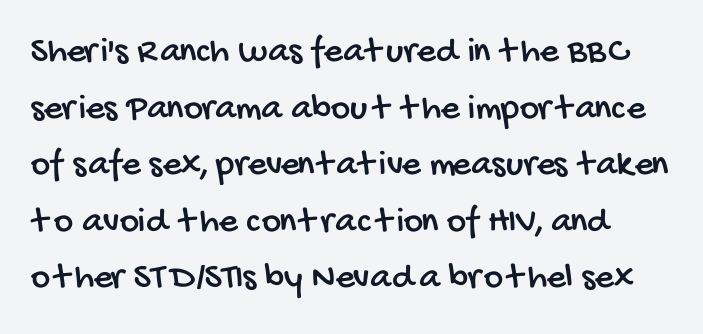
Q: Is the typeface a serif or a sans-serif typeface? A: Sans-serif.
Q: Is the text underlined? A: No.
Q: Is the spacing between letters normal or unusually wide? A: Normal.
Q: Is the spacing between lines tight, normal or loose? A: Normal.
Q: Width (condensed, normal, or wide)? A: Condensed.
Q: Stroke contrast? A: Low.
Q: x-height? A: Large.
Q: Monospaced? A: No.
